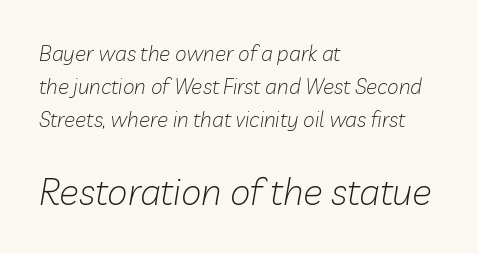
The image shows 37 px light type, italic (leaning right); set left-aligned, normal line spacing (1.56x), normal letter spacing, not underlined; the second (bottom) block is 1.76x larger; low stroke contrast and a medium x-height.
